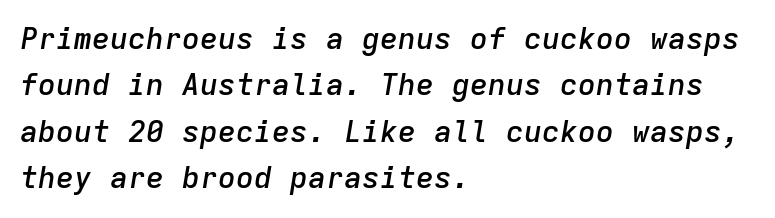
The image shows 30 px semibold type, italic (leaning right), monospaced; set left-aligned, normal line spacing (1.55x), normal letter spacing, not underlined; low stroke contrast and a medium x-height.
